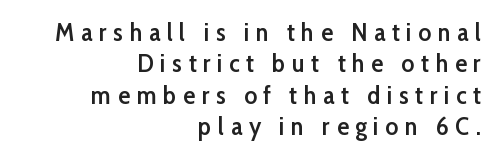
The image shows 25 px text type, upright; set right-aligned, normal line spacing (1.26x), unusually wide letter spacing (+0.26 em), not underlined.
